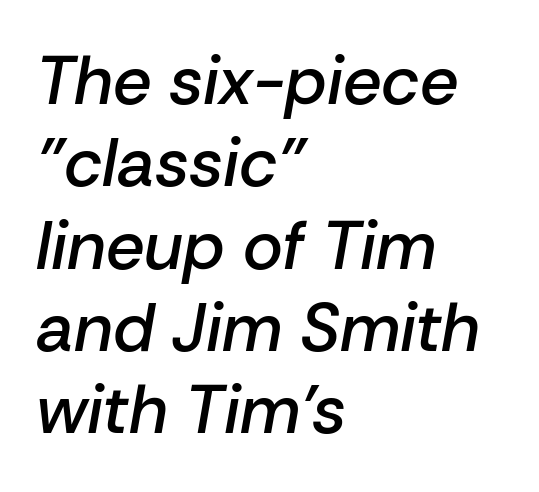
The image shows 68 px semibold type, italic (leaning right); set left-aligned, line spacing 1.21x, normal letter spacing, not underlined; low stroke contrast and a medium x-height.
